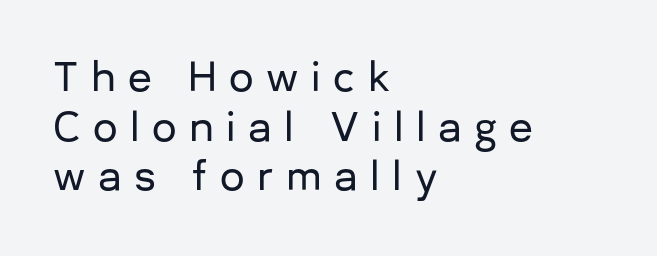
The typeface chosen for these lines omits serifs. The space between consecutive lines is moderate. When letters stand straight like this, we call the style roman or upright. Someone cranked the tracking dial way up on this one. Words float on clear page, feet unadorned. Proportional: the letters do not fall into vertical columns.
